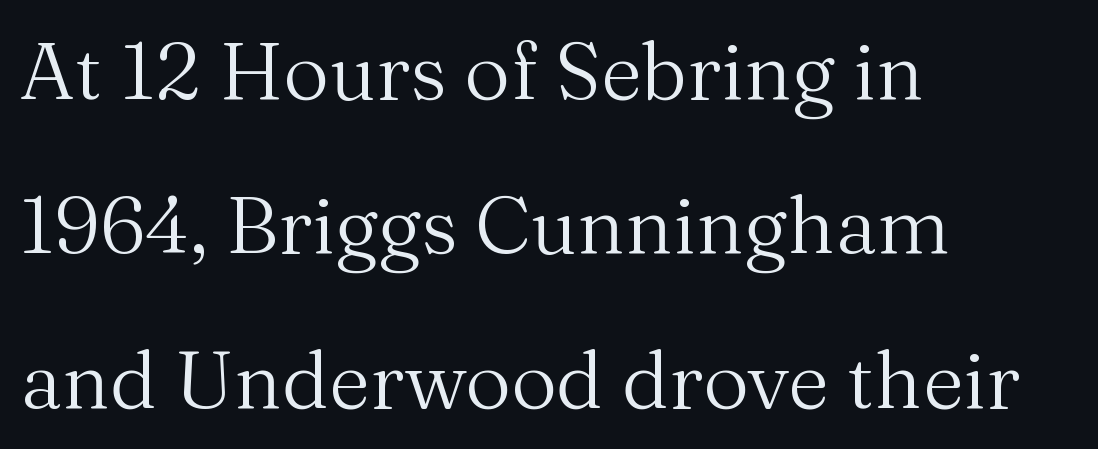
{"serif": "yes", "italic": "no", "bold": "no", "weight": "regular", "width": "normal", "stroke_contrast": "medium", "x_height": "medium", "monospaced": "no", "underline": "no", "align": "left", "line_spacing": "loose", "line_spacing_ratio": 1.93, "letter_spacing": "normal", "letter_spacing_em": 0.0, "glyph_px": 80}
